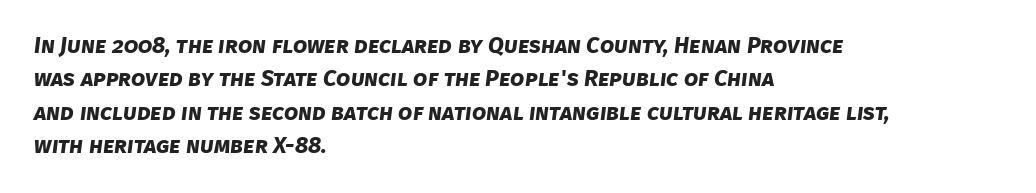
{"bold": "yes", "underline": "no", "align": "left", "line_spacing": "normal", "line_spacing_ratio": 1.45, "letter_spacing": "normal", "letter_spacing_em": 0.0, "glyph_px": 23}
